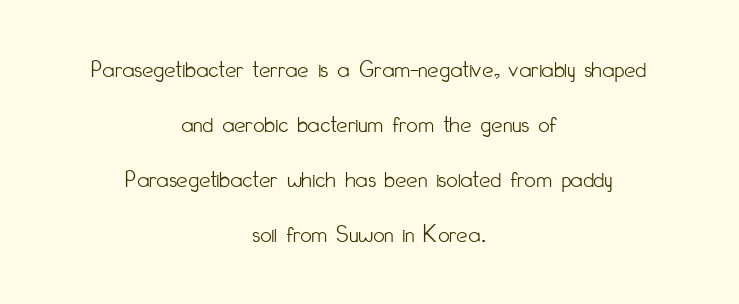
{"italic": "no", "bold": "no", "underline": "no", "align": "center", "line_spacing": "loose", "line_spacing_ratio": 2.2, "letter_spacing": "normal", "letter_spacing_em": 0.0, "glyph_px": 25}
